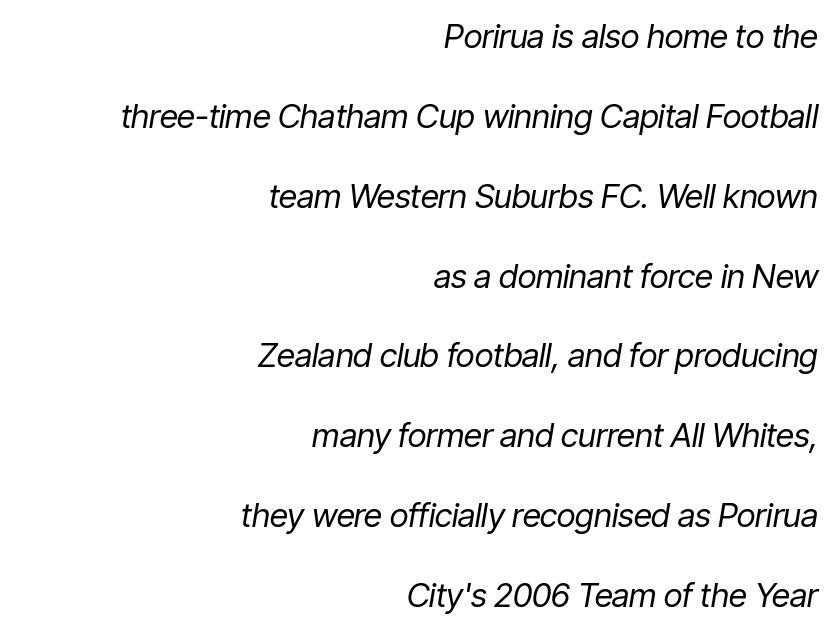
You could fit nearly another row in the gap between these rows. Words float on clear page, feet unadorned. The typography opts for an oblique posture over an upright one. The letterforms sit at book weight or below. If you drew a ruler down the right edge, every line would touch it.
